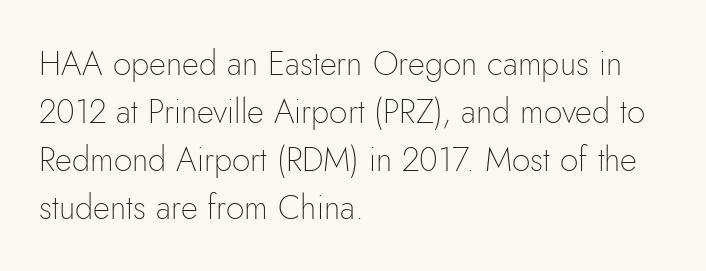
To sum up the face: it is a sans, with no serifs. There is no visible air inserted between adjacent glyphs. Leading matches the norm, producing a regular column. The lettering holds an erect, upright posture throughout. Note the varied advance widths — an 'i' is clearly narrower than an 'm'.
